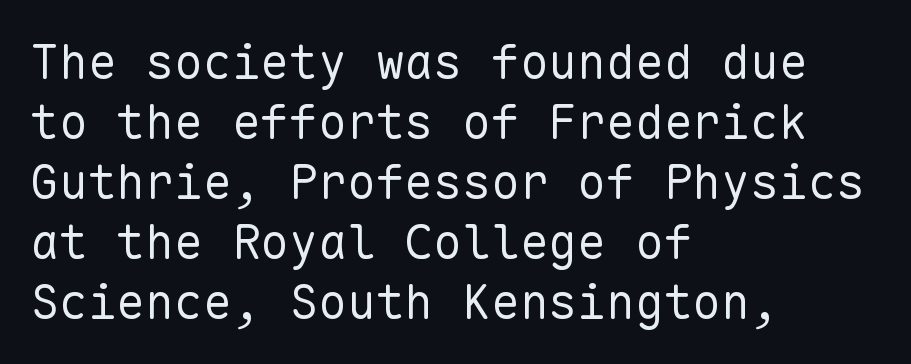
Check where the strokes stop: nothing finishes them off — pure sans. Stroke thickness stays within the range of a standard reading face or lighter. Characters follow at the spacing the type designer built in. Underline: absent. These lines are set flush left with a ragged right edge.
